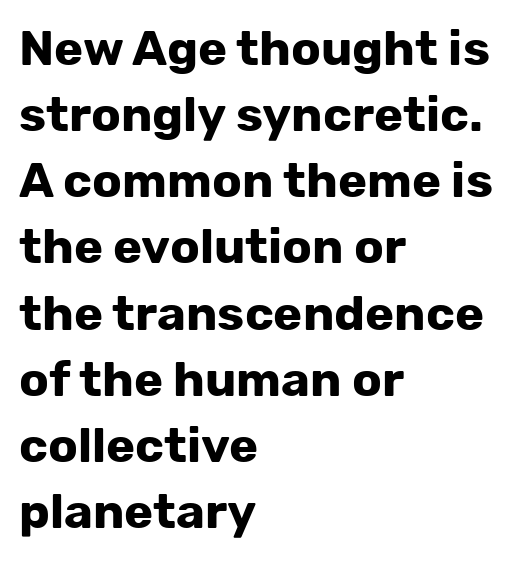
Q: Is the text bold? A: Yes.
Q: Is the text italic (slanted)? A: No, it is upright.
Q: Is the typeface a serif or a sans-serif typeface? A: Sans-serif.
Q: Is the text underlined? A: No.
Q: How is the paragraph aligned? A: Left-aligned.
Q: Is the spacing between letters normal or unusually wide? A: Normal.
Q: Is the spacing between lines tight, normal or loose? A: Normal.
Q: Width (condensed, normal, or wide)? A: Normal.
Q: Stroke contrast? A: Low.
Q: x-height? A: Medium.
Q: Monospaced? A: No.
